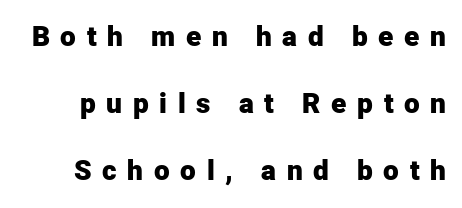
Spacing verdict: proportional, widths tailored to each character. Successive baselines arrive slowly, with a big drop between each. The rendering shows plain stroke endings on the letterforms — a sans-serif design. The face used here is rendered with a markedly widened letterfit. Typesetter's note: full bold, strokes at maximum text heaviness. The passage shown is not underscored anywhere.
